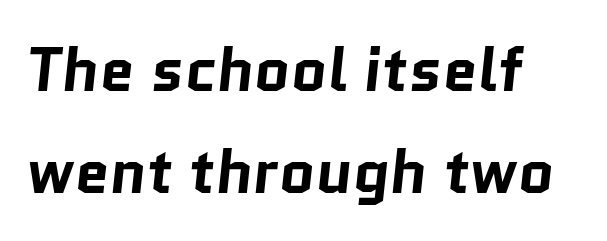
{"serif": "no", "bold": "yes", "weight": "bold", "width": "normal", "stroke_contrast": "low", "x_height": "medium", "monospaced": "no", "underline": "no", "align": "left", "line_spacing": "normal", "line_spacing_ratio": 1.64, "letter_spacing": "normal", "letter_spacing_em": 0.0, "glyph_px": 62}
